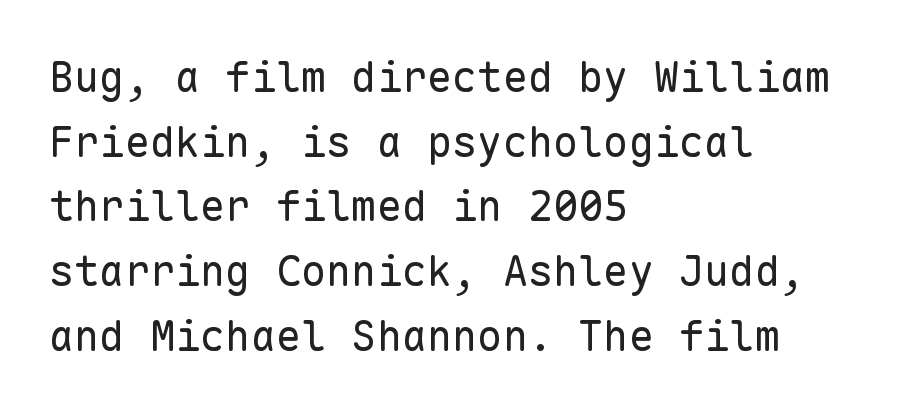
{"serif": "no", "italic": "no", "bold": "no", "weight": "regular", "width": "normal", "stroke_contrast": "low", "x_height": "medium", "monospaced": "yes", "underline": "no", "align": "left", "line_spacing": "normal", "line_spacing_ratio": 1.54, "letter_spacing": "normal", "letter_spacing_em": 0.0, "glyph_px": 42}
